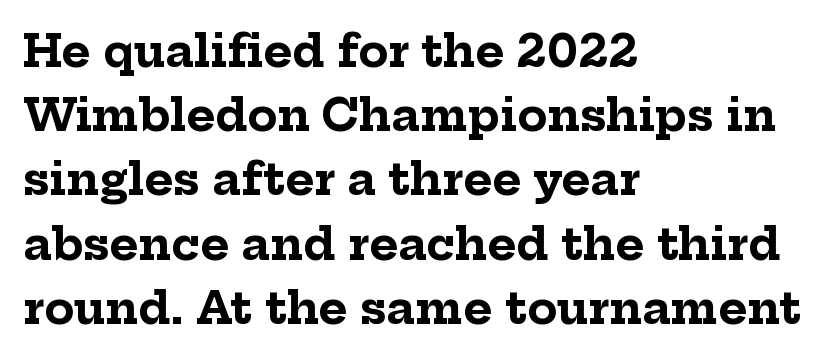
Rendered with straight, roman letterforms. Honestly, the row spacing looks completely unremarkable. A classic flush-left, rag-right setting is used for this passage. Each letter's strokes conclude with small projecting serifs. The rendering uses natural spacing where letterforms have individual widths. Weight: bold.
